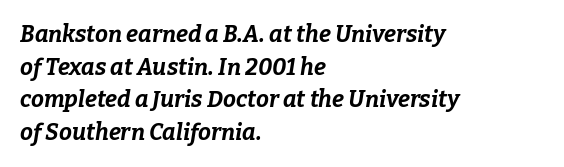
The rendering keeps characters at their native spacing. Plenty of ink on the page — the face is bold. Style check: oblique. Type without underlining. Leading matches the norm, producing a regular column. Caption: multi-line text, flush left, ragged right.
